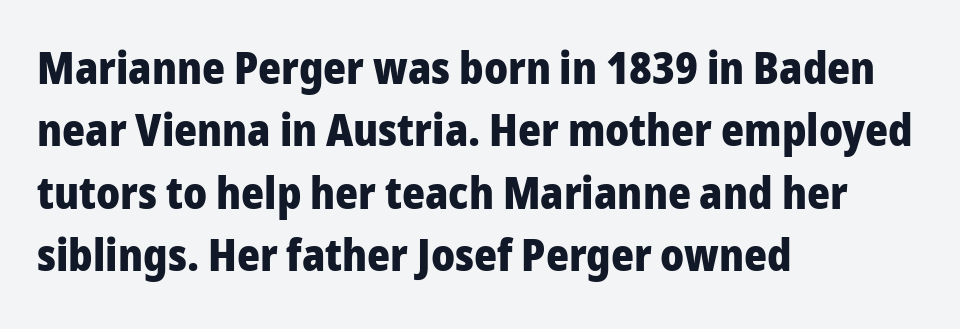
Any mark beneath the type? The region is blank. The passage shown is typed in a proportional face where columns would drift. This sample uses plain, unmodified letter spacing. Evenly set lines give the paragraph a standard silhouette.
